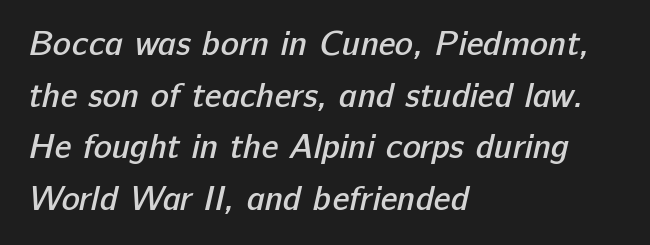
Regular leading. The setting favours the left margin, as ordinary paragraphs usually do. As a designer I'd log this as weight 600, semibold. Font category for this specimen: sans-serif.
